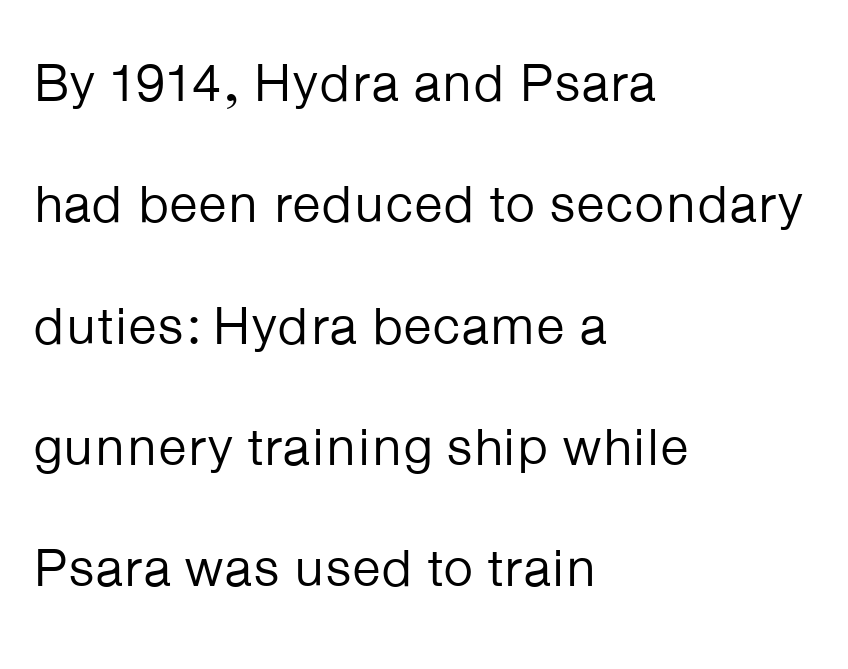
The image shows 53 px regular-weight sans-serif type, upright; set left-aligned, loose line spacing (2.29x), normal letter spacing, not underlined; low stroke contrast and a medium x-height.
